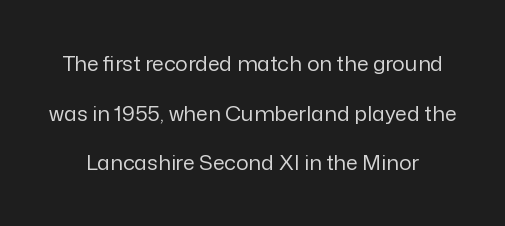
The image shows 21 px text type, upright; set loose line spacing (2.36x), normal letter spacing, not underlined.
